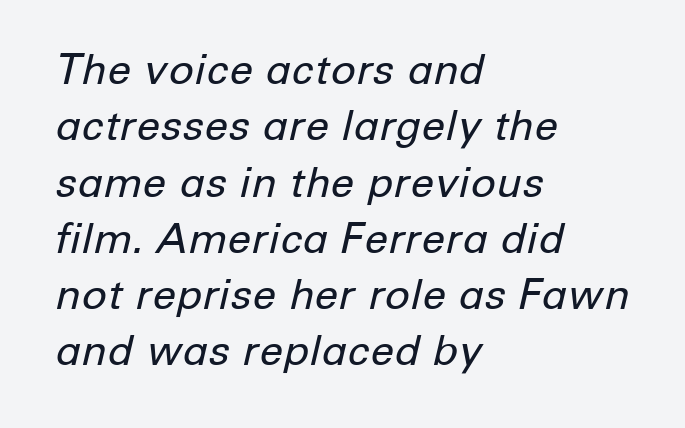
The image shows 42 px regular-weight type, italic (leaning right); set left-aligned, normal line spacing (1.34x), normal letter spacing, not underlined; low stroke contrast and a medium x-height.
